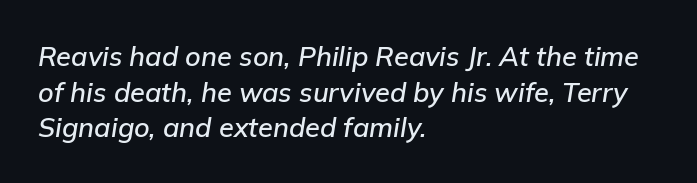
These lines stack with their left ends in a neat column. Notice how descenders clear the ascenders below comfortably — that's standard leading. Between one letter and the next there's only the usual sliver of space. No word sits above an underline. Slanted lettering throughout.
